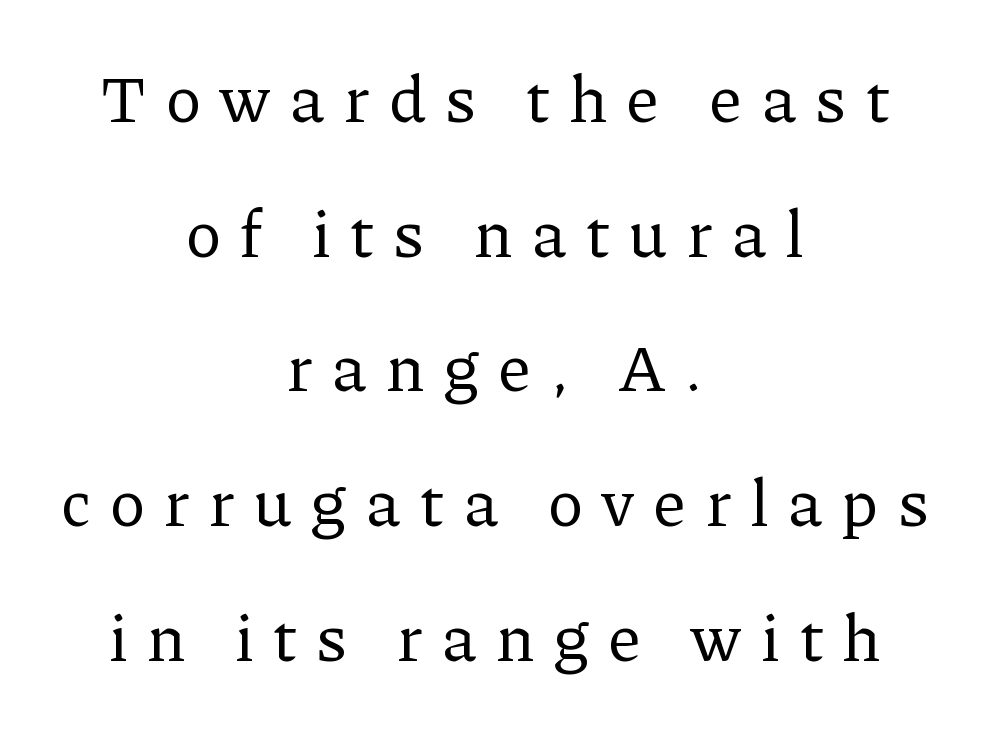
{"serif": "yes", "italic": "no", "bold": "no", "weight": "regular", "width": "normal", "stroke_contrast": "low", "x_height": "medium", "monospaced": "no", "underline": "no", "align": "center", "line_spacing": "loose", "line_spacing_ratio": 2.01, "letter_spacing": "wide", "letter_spacing_em": 0.3, "glyph_px": 67}
